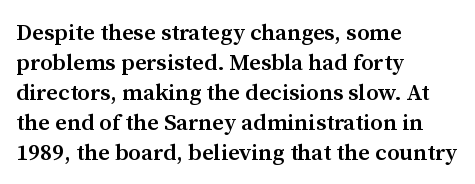
The image shows 23 px text type, upright; set left-aligned, normal line spacing (1.3x), normal letter spacing, not underlined.
